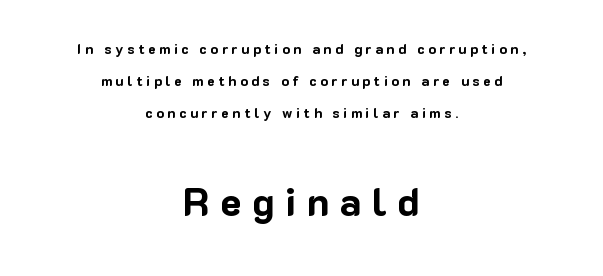
The image shows 40 px bold sans-serif type, upright; set centered, loose line spacing (2.27x), unusually wide letter spacing (+0.26 em), not underlined; the second (bottom) block is 2.86x larger; low stroke contrast and a medium x-height.
